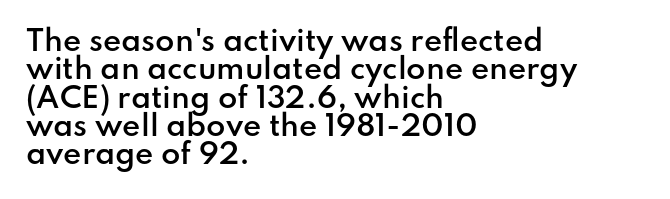
Leftover space on each line is placed entirely after the last word. Does extra space separate the letters? No, they use regular spacing. Type without underlining. Notice how the stems are strictly vertical — no italics here.
